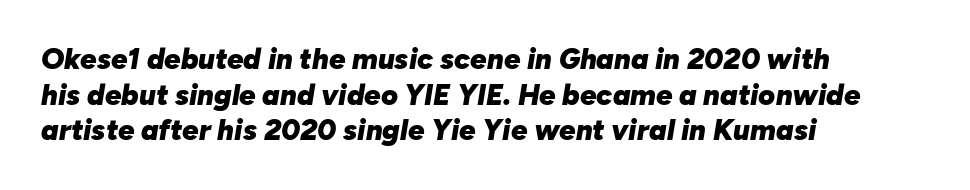
Q: Is the text bold? A: Yes.
Q: Is the text italic (slanted)? A: Yes, it leans right by about 10 degrees.
Q: Is the text underlined? A: No.
Q: How is the paragraph aligned? A: Left-aligned.
Q: Is the spacing between letters normal or unusually wide? A: Normal.
Q: Width (condensed, normal, or wide)? A: Normal.
Q: Stroke contrast? A: Low.
Q: x-height? A: Medium.
Q: Monospaced? A: No.
